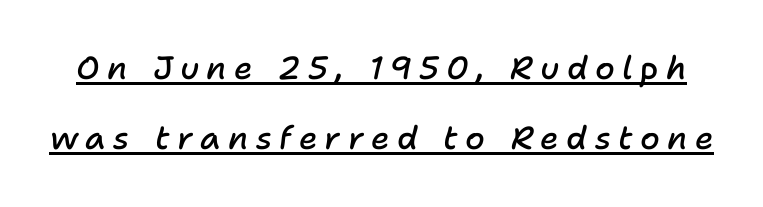
{"italic": "yes", "lean": "right", "slant_degrees": 11, "bold": "semi", "weight": "semibold", "width": "normal", "stroke_contrast": "low", "x_height": "medium", "monospaced": "no", "underline": "yes", "line_spacing": "loose", "line_spacing_ratio": 2.19, "letter_spacing": "wide", "letter_spacing_em": 0.23, "glyph_px": 32}
